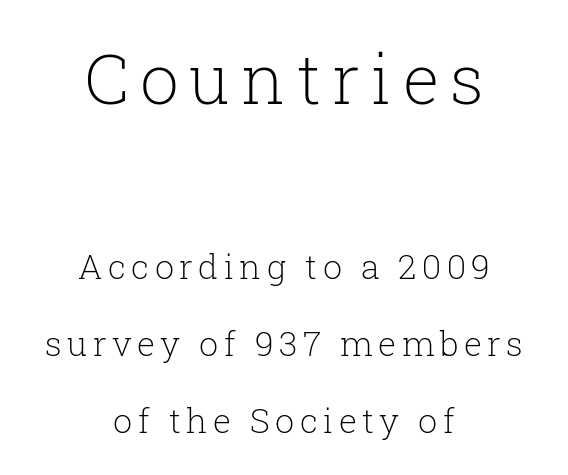
Q: Is the text bold? A: No.
Q: Is the text italic (slanted)? A: No, it is upright.
Q: Is the typeface a serif or a sans-serif typeface? A: Serif.
Q: Is the text underlined? A: No.
Q: How is the paragraph aligned? A: Centered.
Q: Is the spacing between lines tight, normal or loose? A: Loose.
Q: Which block of text is set in a larger size, the first (top) or the second (bottom)? A: The first (top) one.
Q: Width (condensed, normal, or wide)? A: Normal.
Q: Stroke contrast? A: Low.
Q: x-height? A: Medium.
Q: Monospaced? A: No.
